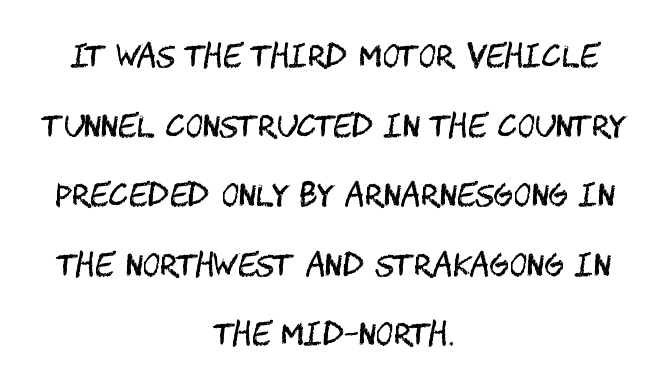
Vertically, the passage feels expansive, rows floating well apart. Students, note that the glyphs here touch the page at normal intervals. The passage shown is not underscored anywhere. The passage is arranged like a title page — every line centered. This sample uses an upright cut, with every glyph sitting square on the baseline.
